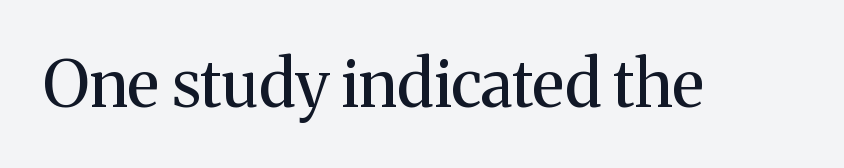
The passage shown has conventional tracking throughout. The typography opts for an upright posture over an oblique one. Serif or sans? Serif — the stroke terminals have little feet. The letters advance in unequal steps, a hallmark of proportional type. No letter is thick-stroked: the sample isn't bold. Any mark beneath the type? The region is blank.
